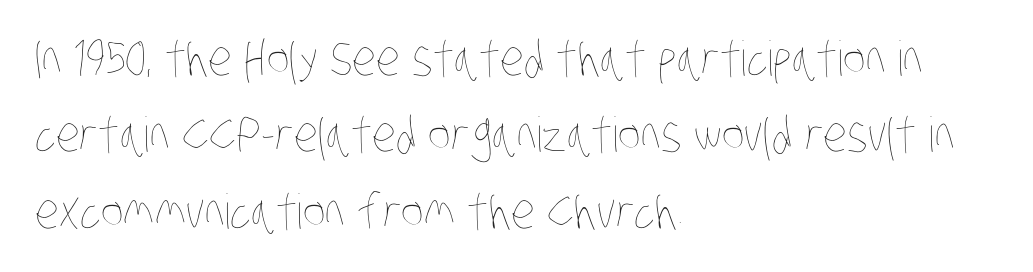
The image shows 48 px thin, condensed type; set left-aligned, normal line spacing (1.59x), normal letter spacing, not underlined; low stroke contrast and a large x-height.
